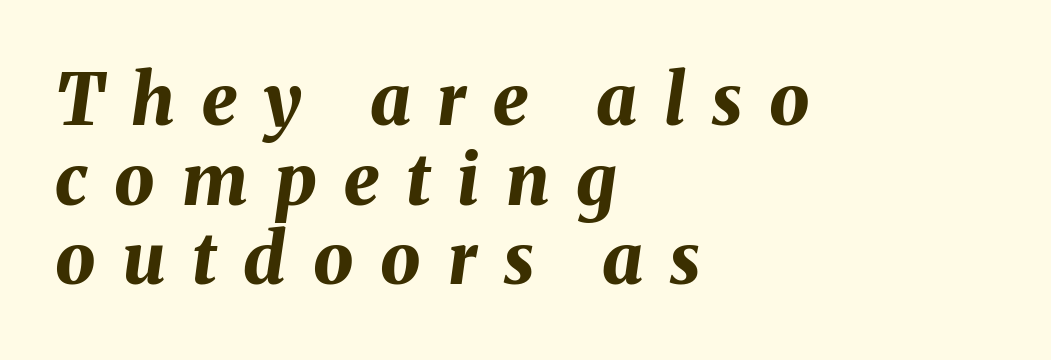
The text block is weighted toward the left margin, trailing off unevenly rightward. The horizontal fit of the characters is loose and conspicuously gappy. Spacing verdict: proportional, widths tailored to each character. Plenty of ink on the page — the face is bold. Does the leading feel generous? Not at all — it's pinched. Descender tails drop into unmarked territory.
